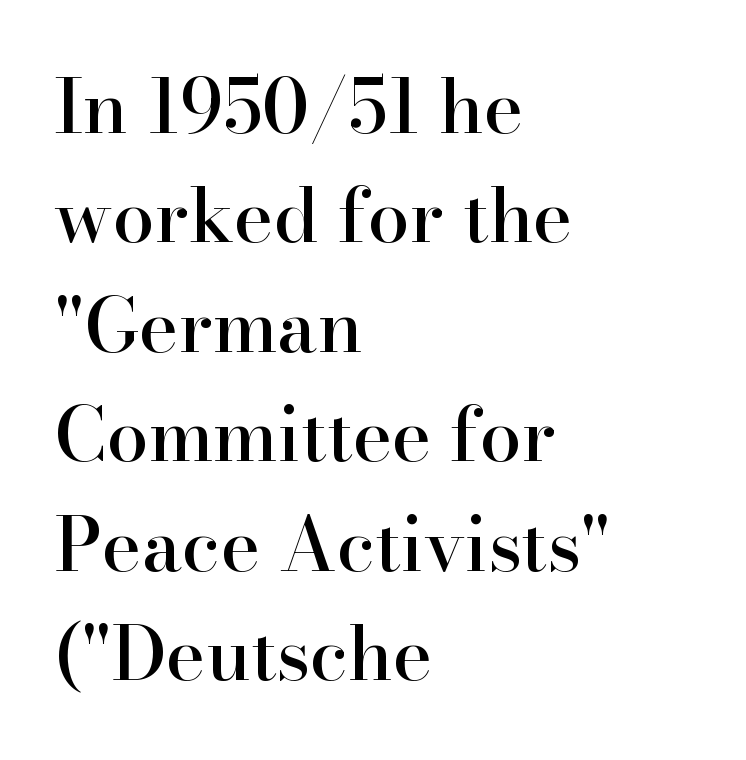
{"serif": "yes", "italic": "no", "width": "normal", "stroke_contrast": "high", "x_height": "small", "monospaced": "no", "underline": "no", "align": "left", "line_spacing": "normal", "line_spacing_ratio": 1.46, "letter_spacing": "normal", "letter_spacing_em": 0.0, "glyph_px": 75}
